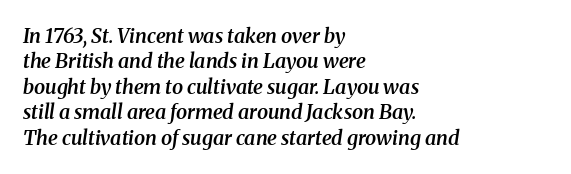
The image shows 20 px text type, italic (leaning right); set left-aligned, normal line spacing (1.27x), normal letter spacing, not underlined.
